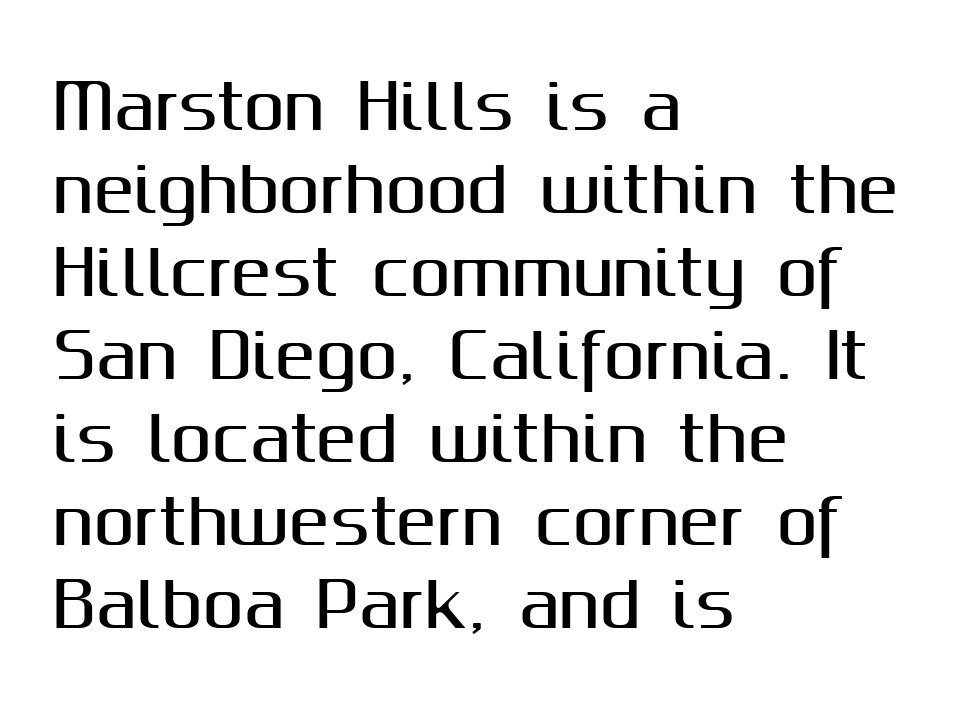
{"serif": "no", "italic": "no", "width": "normal", "stroke_contrast": "medium", "x_height": "medium", "monospaced": "no", "underline": "no", "align": "left", "line_spacing": "normal", "line_spacing_ratio": 1.36, "letter_spacing": "normal", "letter_spacing_em": 0.0, "glyph_px": 61}
